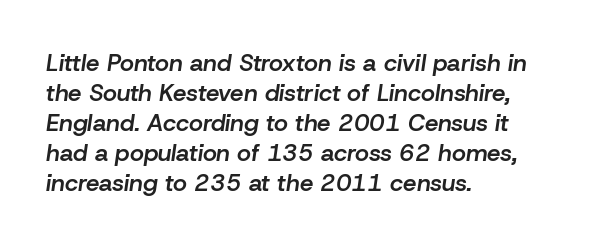
Q: Is the text bold? A: Semi-bold.
Q: Is the text italic (slanted)? A: Yes, it leans right by about 8 degrees.
Q: Is the text underlined? A: No.
Q: How is the paragraph aligned? A: Left-aligned.
Q: Is the spacing between letters normal or unusually wide? A: Normal.
Q: Is the spacing between lines tight, normal or loose? A: Normal.
